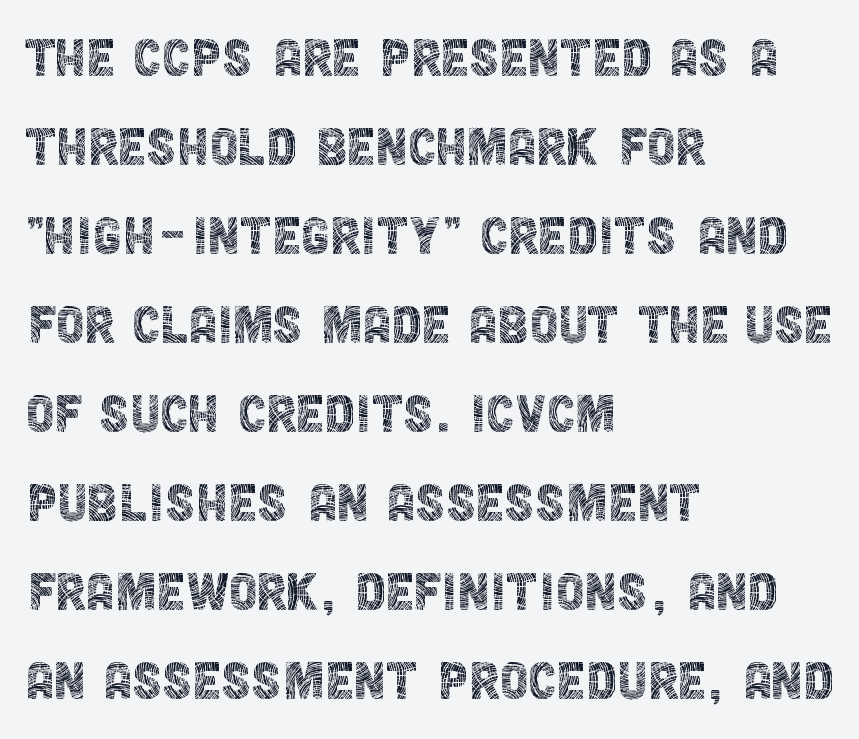
The ragged edge is on the right, which tells us the setting is flush left. The baseline area is clear. Proportional: the letters do not fall into vertical columns. Each letter's strokes conclude bluntly, with no projecting serifs. The letterforms sit at book weight or below. Letter spacing: default.
